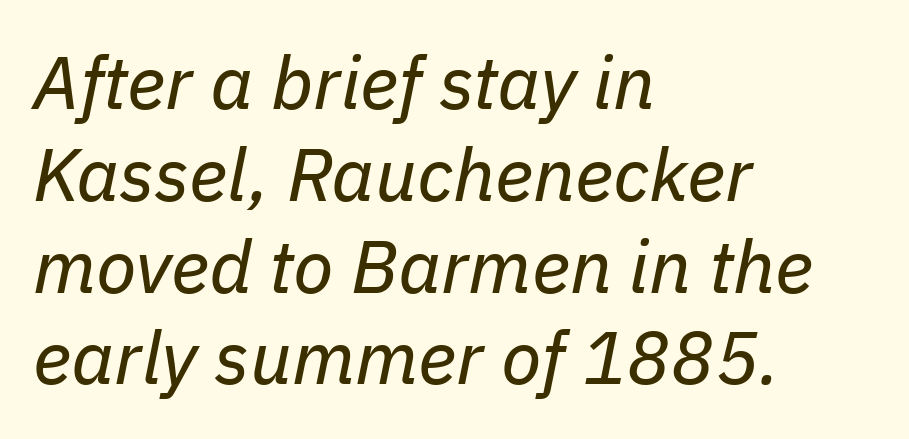
The image shows 74 px regular-weight type, italic (leaning right); set left-aligned, line spacing 1.24x, normal letter spacing, not underlined; low stroke contrast and a medium x-height.
